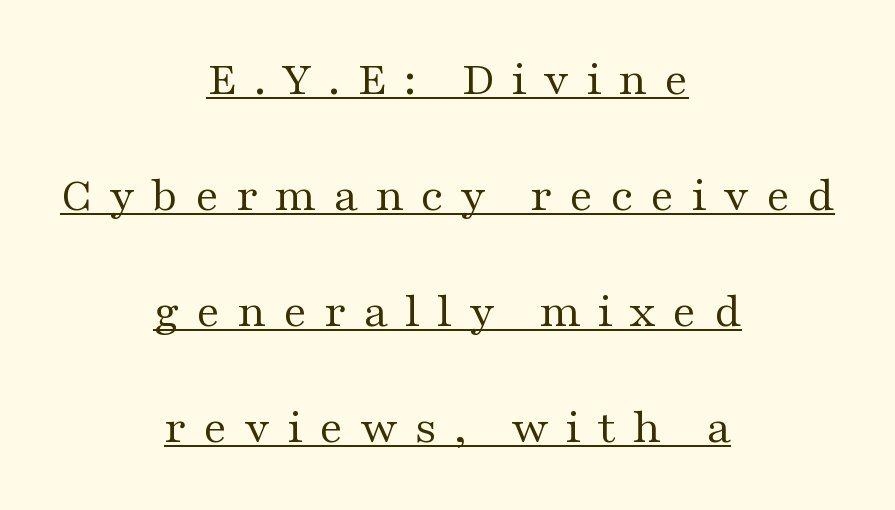
Posture: straight, roman, zero tilt. You could fit nearly another row in the gap between these rows. Like a heading marked for emphasis, these lines bear an underscore. Horizontally, the lines are justified to the midpoint only. A quiet, ordinary-to-light weight characterises the typeface.
